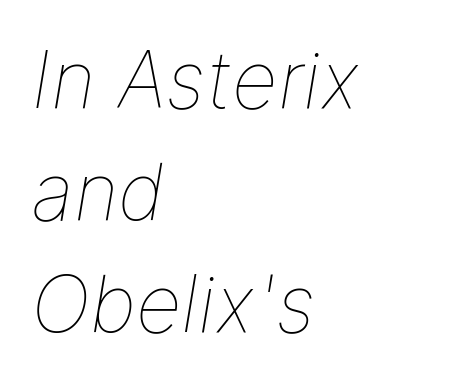
{"italic": "yes", "lean": "right", "slant_degrees": 9, "bold": "no", "weight": "thin", "width": "normal", "stroke_contrast": "low", "x_height": "medium", "monospaced": "no", "underline": "no", "align": "left", "line_spacing": "normal", "line_spacing_ratio": 1.42, "letter_spacing": "normal", "letter_spacing_em": 0.0, "glyph_px": 79}
